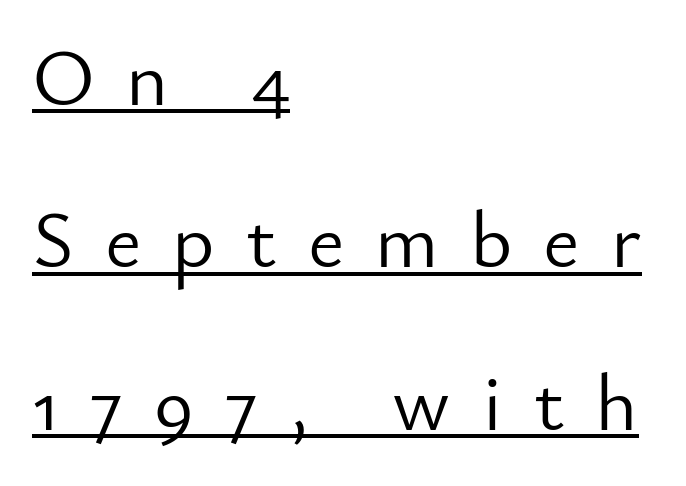
A great deal of white space separates one row of letters from the next. Line beginnings align vertically; line endings do not. The passage shown is not bold in any degree. A typesetter would call this proportional, since set widths differ per character.
